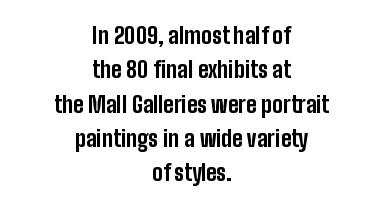
The image shows 22 px bold type, upright; set centered, normal line spacing (1.56x), normal letter spacing, not underlined.
